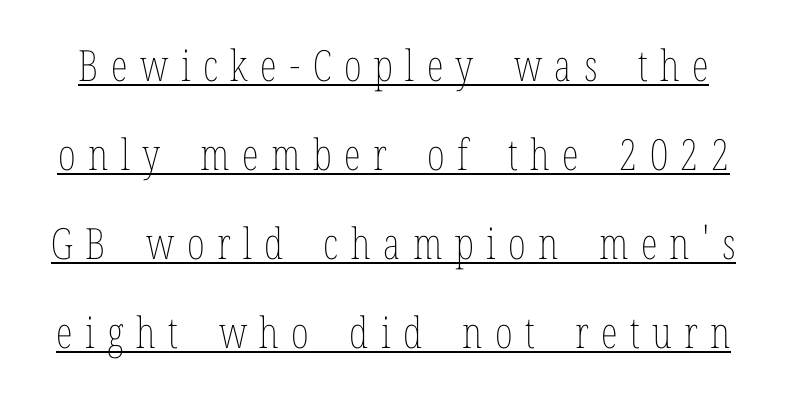
Does the lettering tilt? It doesn't — this is upright. Varying glyph widths throughout — classic text-font behaviour. Inter-character spacing is expanded well beyond the font's built-in metrics. The typesetting does not lean heavy: it is not bold. The passage shown stacks its lines with a broad gap. The sample's only ornament is a line tracing under the words.
